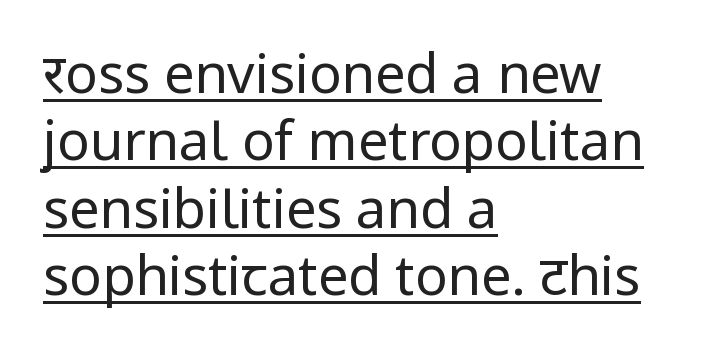
Designer's note — italics off, roman on. Tracking value appears to be zero — textbook default spacing. The designer left line spacing at the default. This sample uses a sans-serif face.
